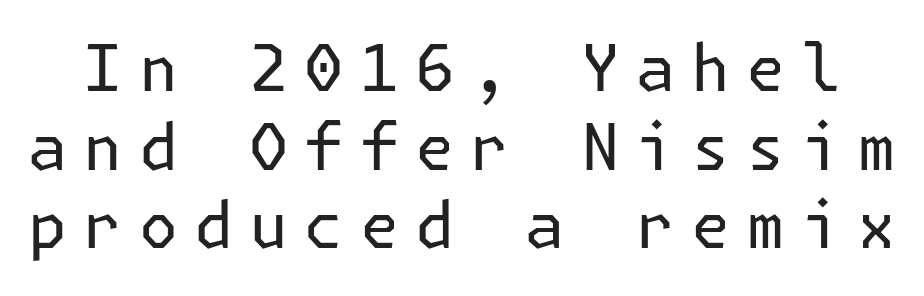
Q: Is the text bold? A: No.
Q: Is the text italic (slanted)? A: No, it is upright.
Q: Is the typeface a serif or a sans-serif typeface? A: Sans-serif.
Q: Is the text underlined? A: No.
Q: Is the spacing between letters normal or unusually wide? A: Unusually wide.
Q: Width (condensed, normal, or wide)? A: Normal.
Q: Stroke contrast? A: Low.
Q: x-height? A: Medium.
